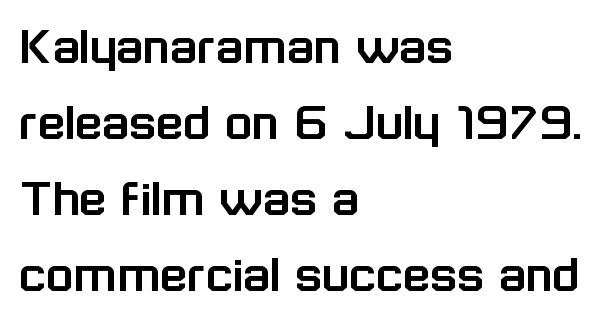
{"serif": "no", "italic": "no", "width": "normal", "stroke_contrast": "low", "x_height": "medium", "monospaced": "no", "underline": "no", "align": "left", "line_spacing": "normal", "line_spacing_ratio": 1.36, "letter_spacing": "normal", "letter_spacing_em": 0.0, "glyph_px": 56}
